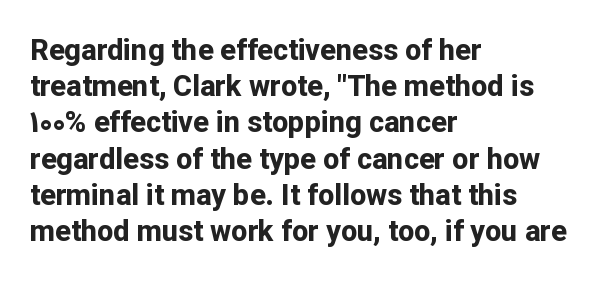
Q: Is the text bold? A: Yes.
Q: Is the text italic (slanted)? A: No, it is upright.
Q: Is the typeface a serif or a sans-serif typeface? A: Sans-serif.
Q: Is the text underlined? A: No.
Q: How is the paragraph aligned? A: Left-aligned.
Q: Is the spacing between letters normal or unusually wide? A: Normal.
Q: Is the spacing between lines tight, normal or loose? A: Normal.
Q: Width (condensed, normal, or wide)? A: Normal.
Q: Stroke contrast? A: Low.
Q: x-height? A: Medium.
Q: Monospaced? A: No.
